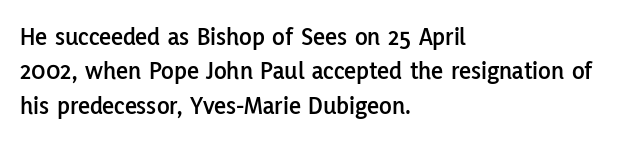
Here the glyphs are tracked normally, forming tight word shapes. Notice how the passage keeps a crisp vertical edge on the left only. A normal amount of white space separates one row of letters from the next. The string is rendered with underlining switched off.
